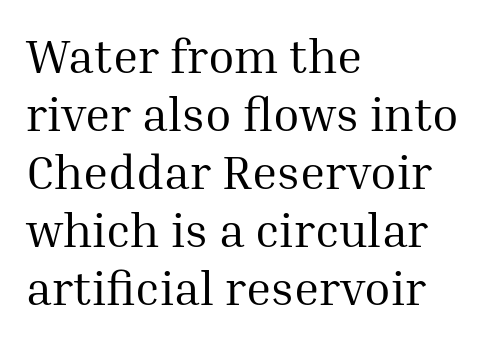
The image shows 48 px regular-weight serif type, upright; set left-aligned, line spacing 1.21x, normal letter spacing, not underlined; medium stroke contrast and a medium x-height.
